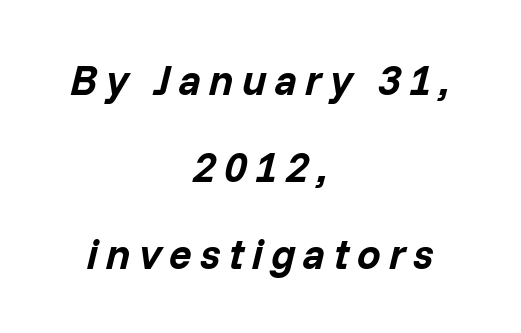
This is oblique type, the kind used for emphasis or titles. Does the weight exceed regular? Yes, all the way to bold. Honestly, the rows look like they've been pulled way apart. Looks like regular typesetting: each glyph gets only the width it needs. A bare baseline throughout the passage.
